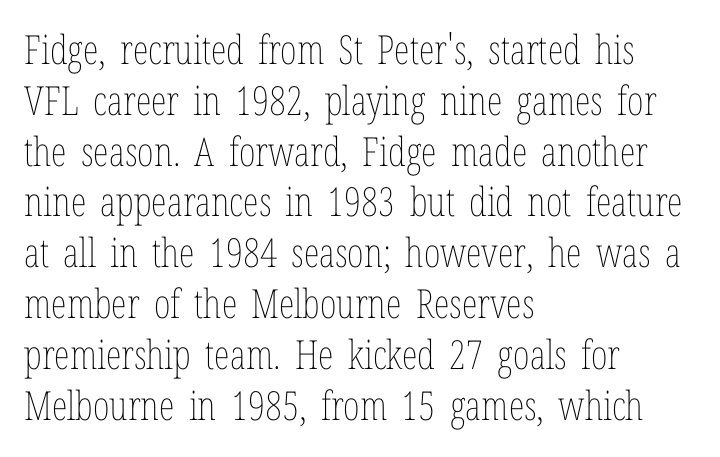
Nothing unusual about the tracking: characters are spaced as the font intends. All the whitespace from short lines collects on the right. The strokes carry an ordinary text weight at most. Do the characters align in a grid? No, the font is proportional.
